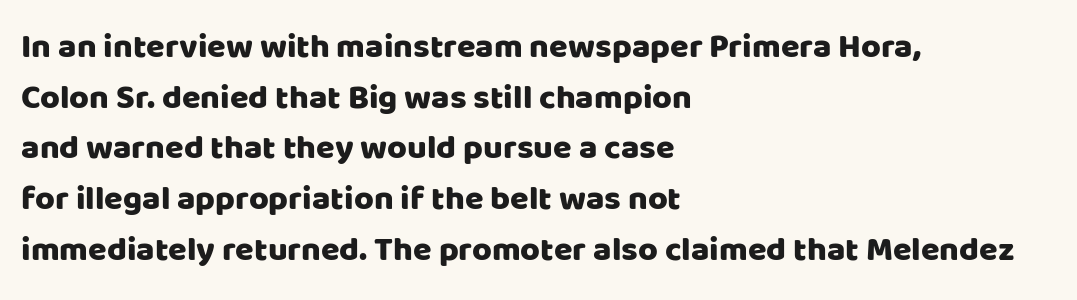
Q: Is the text italic (slanted)? A: No, it is upright.
Q: Is the typeface a serif or a sans-serif typeface? A: Sans-serif.
Q: Is the text underlined? A: No.
Q: How is the paragraph aligned? A: Left-aligned.
Q: Is the spacing between letters normal or unusually wide? A: Normal.
Q: Is the spacing between lines tight, normal or loose? A: Normal.
Q: Width (condensed, normal, or wide)? A: Normal.
Q: Stroke contrast? A: Low.
Q: x-height? A: Large.
Q: Monospaced? A: No.
